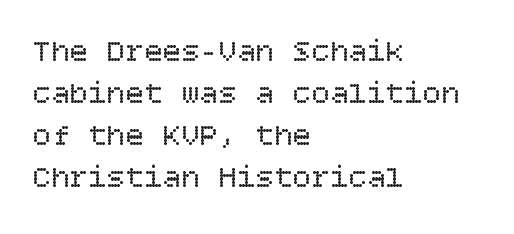
{"italic": "no", "bold": "no", "weight": "regular", "width": "normal", "stroke_contrast": "low", "x_height": "large", "underline": "no", "align": "left", "line_spacing": "normal", "line_spacing_ratio": 1.36, "letter_spacing": "normal", "letter_spacing_em": 0.0, "glyph_px": 31}
